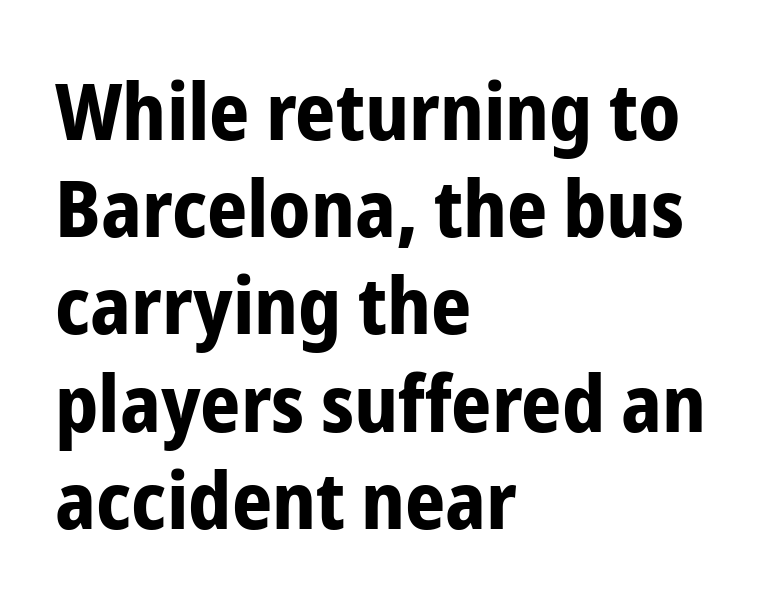
The image shows 79 px bold, condensed sans-serif type, upright; set left-aligned, line spacing 1.23x, normal letter spacing, not underlined; low stroke contrast and a medium x-height.
